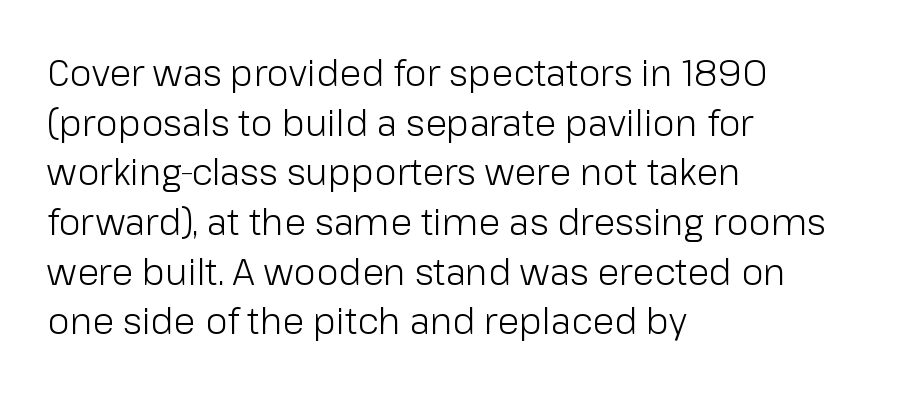
{"serif": "no", "italic": "no", "bold": "no", "weight": "light", "width": "normal", "stroke_contrast": "low", "x_height": "medium", "monospaced": "no", "underline": "no", "align": "left", "line_spacing": "normal", "line_spacing_ratio": 1.38, "letter_spacing": "normal", "letter_spacing_em": 0.0, "glyph_px": 36}
